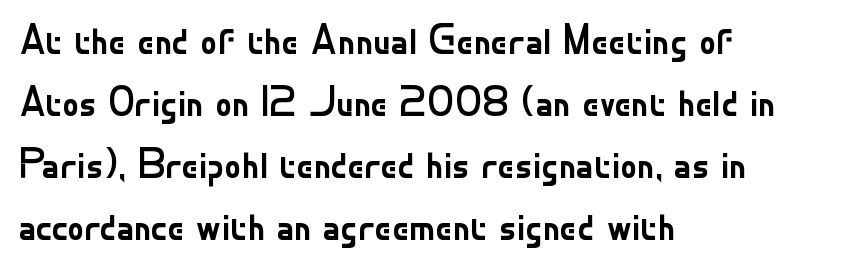
{"serif": "no", "italic": "no", "bold": "no", "weight": "regular", "width": "normal", "stroke_contrast": "low", "x_height": "small", "monospaced": "no", "underline": "no", "align": "left", "line_spacing": "normal", "line_spacing_ratio": 1.48, "letter_spacing": "normal", "letter_spacing_em": 0.0, "glyph_px": 42}
